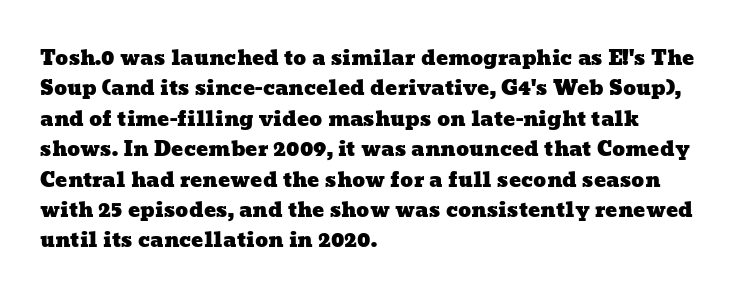
The letterforms sit shoulder to shoulder at normal distance. Regarding leading, the lines here are spaced in the standard way. The lines are quadded left. Beneath every word, the page is bare.
